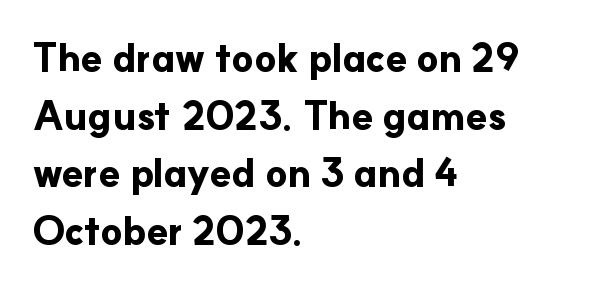
Q: Is the text bold? A: Yes.
Q: Is the text italic (slanted)? A: No, it is upright.
Q: Is the typeface a serif or a sans-serif typeface? A: Sans-serif.
Q: Is the text underlined? A: No.
Q: How is the paragraph aligned? A: Left-aligned.
Q: Is the spacing between letters normal or unusually wide? A: Normal.
Q: Is the spacing between lines tight, normal or loose? A: Normal.
Q: Width (condensed, normal, or wide)? A: Normal.
Q: Stroke contrast? A: Low.
Q: x-height? A: Small.
Q: Monospaced? A: No.
